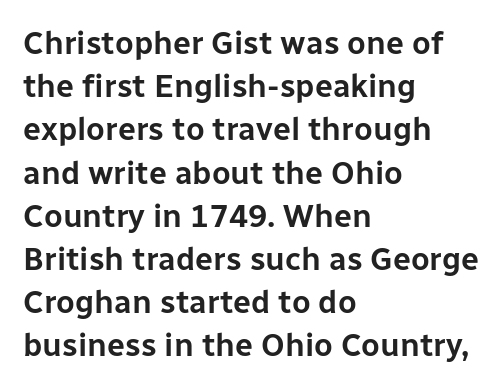
{"serif": "no", "italic": "no", "width": "normal", "stroke_contrast": "low", "x_height": "medium", "monospaced": "no", "underline": "no", "align": "left", "line_spacing": "normal", "line_spacing_ratio": 1.35, "letter_spacing": "normal", "letter_spacing_em": 0.0, "glyph_px": 32}
